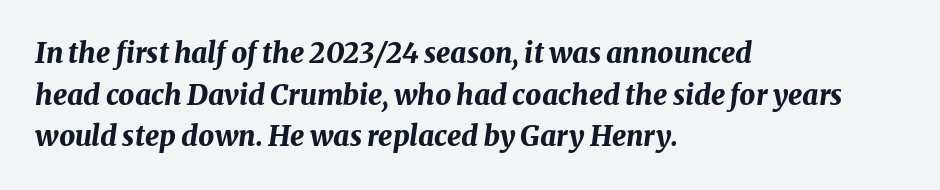
The lettering tilts uniformly, giving the passage an italic look. Tracking value appears to be zero — textbook default spacing. Thick stems and heavy bowls — unmistakably bold. Each letter keeps its own natural width here, so spacing adapts to shape. Short and long lines alike share a common starting point at left.
